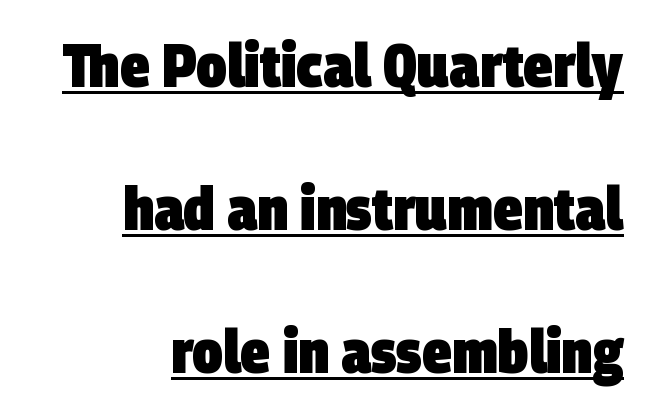
The rendered words wear a rule along their underside. Leftover space on each line is placed entirely before the opening word. Unlike a traditional serif, this face leaves its strokes unadorned. The rendering uses natural spacing where letterforms have individual widths.
